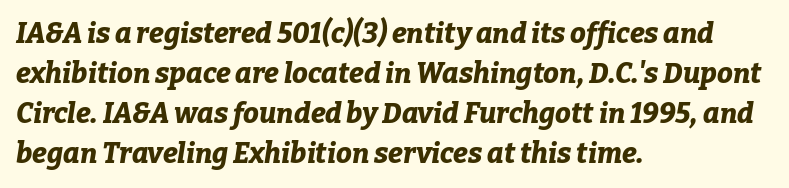
Q: Is the text bold? A: Yes.
Q: Is the text italic (slanted)? A: Yes, it leans right by about 9 degrees.
Q: Is the text underlined? A: No.
Q: How is the paragraph aligned? A: Left-aligned.
Q: Is the spacing between letters normal or unusually wide? A: Normal.
Q: Is the spacing between lines tight, normal or loose? A: Normal.
Q: Width (condensed, normal, or wide)? A: Normal.
Q: Stroke contrast? A: Low.
Q: x-height? A: Medium.
Q: Monospaced? A: No.
